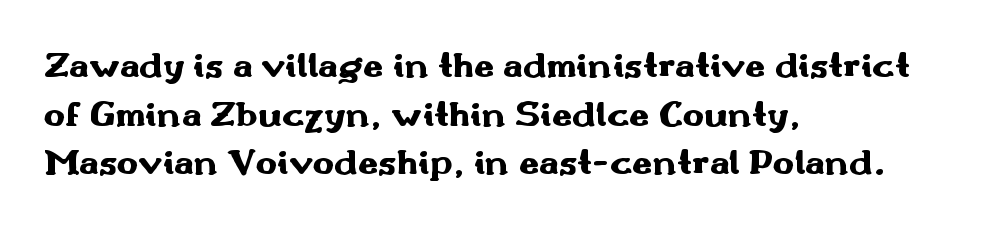
The image shows 36 px heavy, wide sans-serif type, upright; set left-aligned, normal line spacing (1.35x), normal letter spacing, not underlined; medium stroke contrast and a small x-height.
